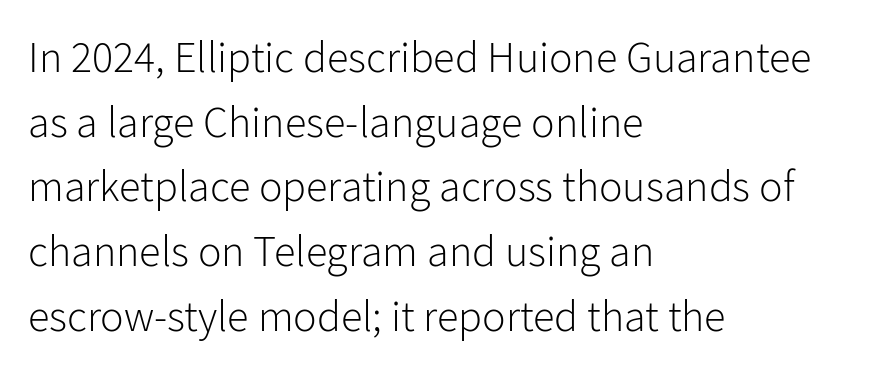
{"serif": "no", "italic": "no", "bold": "no", "weight": "light", "width": "normal", "stroke_contrast": "low", "x_height": "medium", "monospaced": "no", "underline": "no", "align": "left", "line_spacing": "normal", "line_spacing_ratio": 1.47, "letter_spacing": "normal", "letter_spacing_em": 0.0, "glyph_px": 44}
